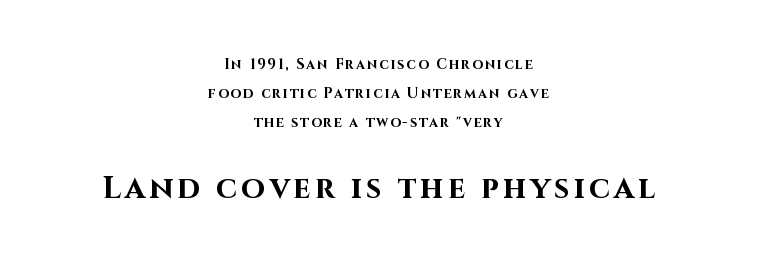
The image shows 31 px bold sans-serif type, upright; set centered, loose line spacing (2.08x), not underlined; the second (bottom) block is 2.21x larger; high stroke contrast and a large x-height.
